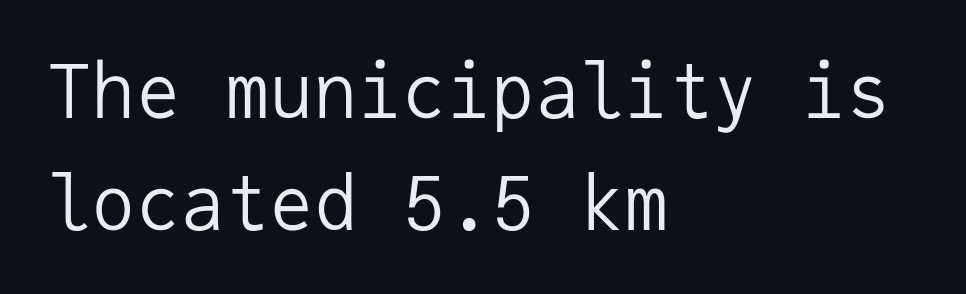
The image shows 74 px regular-weight sans-serif type, upright, monospaced; set left-aligned, normal line spacing (1.51x), normal letter spacing, not underlined; low stroke contrast and a medium x-height.
